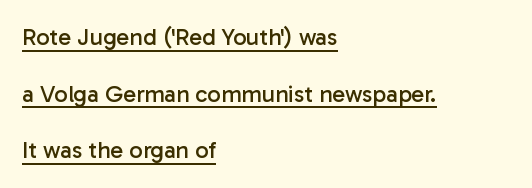
The image shows 24 px text type, upright; set left-aligned, loose line spacing (2.36x), normal letter spacing, underlined.
